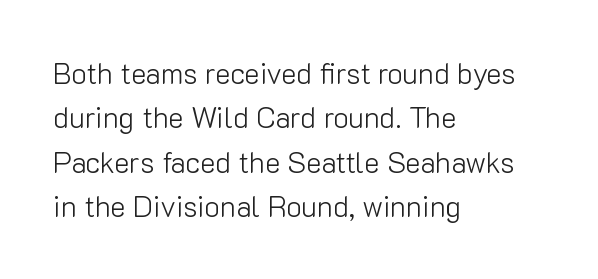
Q: Is the text bold? A: No.
Q: Is the text italic (slanted)? A: No, it is upright.
Q: Is the typeface a serif or a sans-serif typeface? A: Sans-serif.
Q: Is the text underlined? A: No.
Q: How is the paragraph aligned? A: Left-aligned.
Q: Is the spacing between letters normal or unusually wide? A: Normal.
Q: Is the spacing between lines tight, normal or loose? A: Normal.
Q: Width (condensed, normal, or wide)? A: Normal.
Q: Stroke contrast? A: Low.
Q: x-height? A: Medium.
Q: Monospaced? A: No.
